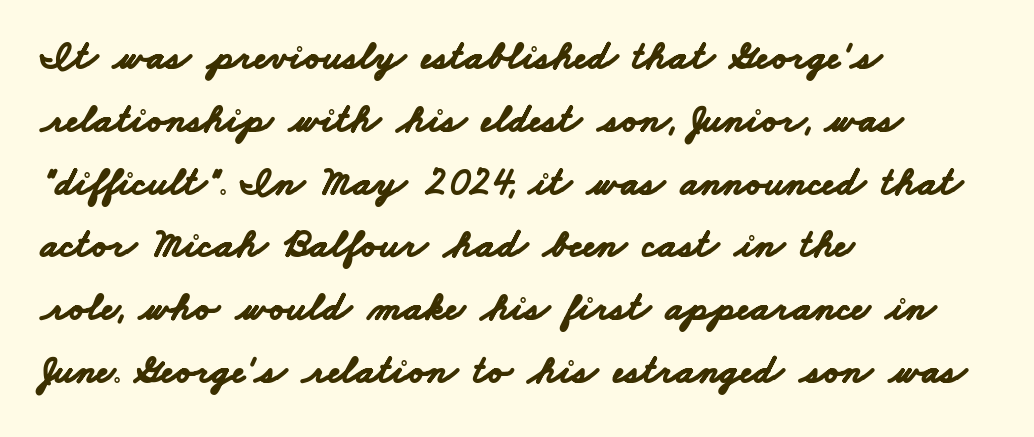
Is the block centered? No — it sits flush against the left margin. The designer went with a sans here, leaving each stem footless. The space directly below the letters is spotless. These lines are rendered in a variable-pitch font.
